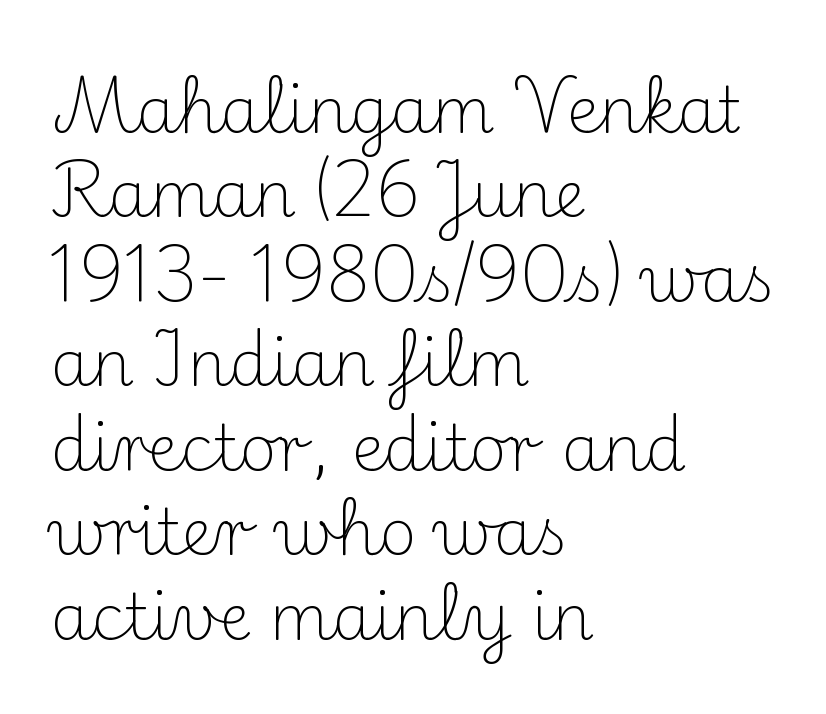
{"serif": "yes", "italic": "no", "bold": "no", "weight": "light", "width": "normal", "stroke_contrast": "medium", "x_height": "small", "monospaced": "no", "underline": "no", "align": "left", "line_spacing": "normal", "line_spacing_ratio": 1.32, "letter_spacing": "normal", "letter_spacing_em": 0.0, "glyph_px": 64}
